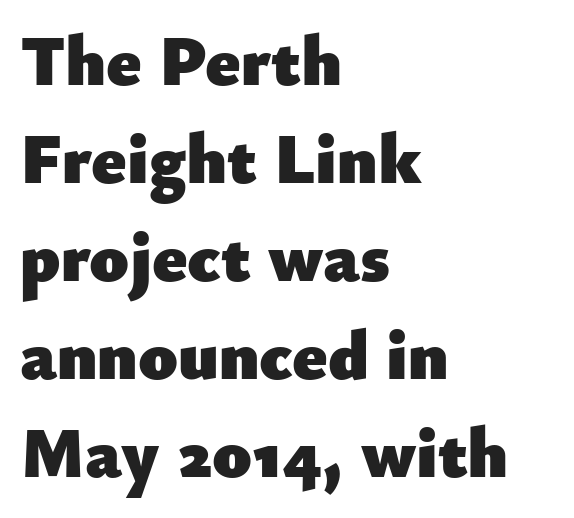
The image shows 71 px heavy sans-serif type, upright; set left-aligned, normal line spacing (1.38x), normal letter spacing, not underlined; low stroke contrast and a small x-height.
